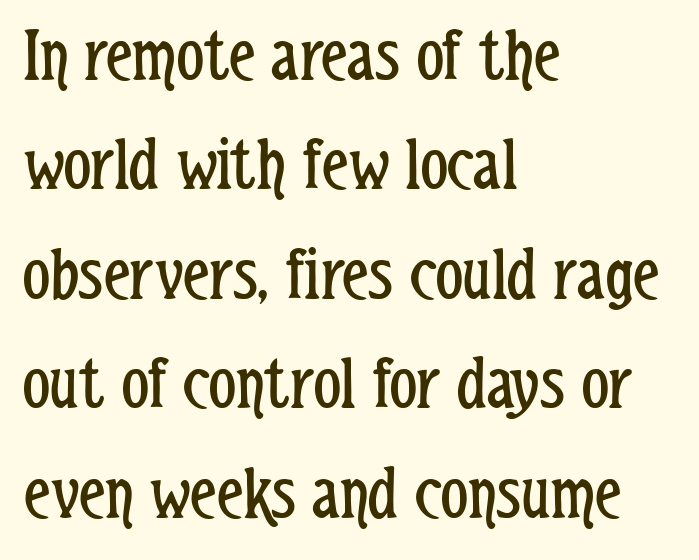
Q: Is the text bold? A: No.
Q: Is the text italic (slanted)? A: No, it is upright.
Q: Is the typeface a serif or a sans-serif typeface? A: Sans-serif.
Q: Is the text underlined? A: No.
Q: How is the paragraph aligned? A: Left-aligned.
Q: Is the spacing between letters normal or unusually wide? A: Normal.
Q: Is the spacing between lines tight, normal or loose? A: Normal.
Q: Width (condensed, normal, or wide)? A: Condensed.
Q: Stroke contrast? A: Low.
Q: x-height? A: Medium.
Q: Monospaced? A: No.
